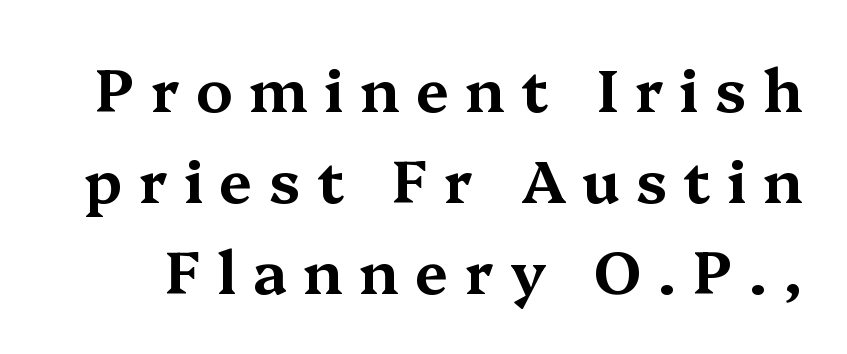
These lines sit exactly where default settings would place them. A typesetter would label this face a serif. Varying glyph widths throughout — classic text-font behaviour. The tracking reads as deliberately expanded to a designer's eye. The zone under the glyphs is completely vacant. No italicization has been applied; the sample stays upright.
